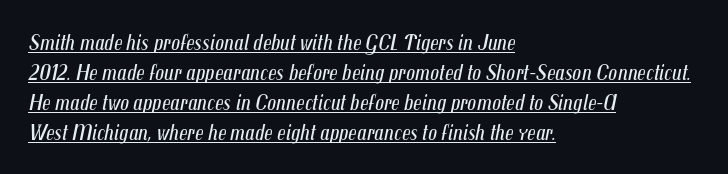
Q: Is the text bold? A: No.
Q: Is the text italic (slanted)? A: Yes, it leans right by about 12 degrees.
Q: Is the text underlined? A: Yes.
Q: How is the paragraph aligned? A: Left-aligned.
Q: Is the spacing between letters normal or unusually wide? A: Normal.
Q: Is the spacing between lines tight, normal or loose? A: Normal.
